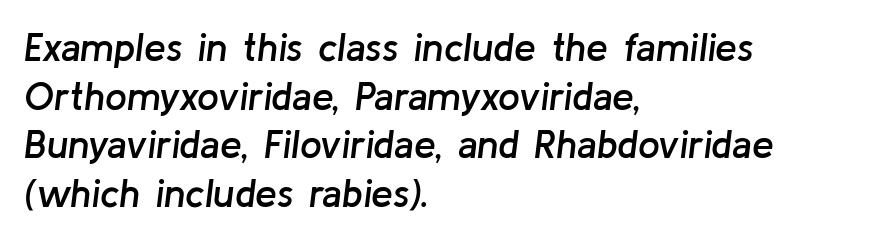
Q: Is the text bold? A: Semi-bold.
Q: Is the text italic (slanted)? A: Yes, it leans right by about 8 degrees.
Q: Is the text underlined? A: No.
Q: How is the paragraph aligned? A: Left-aligned.
Q: Is the spacing between letters normal or unusually wide? A: Normal.
Q: Is the spacing between lines tight, normal or loose? A: Normal.
Q: Width (condensed, normal, or wide)? A: Normal.
Q: Stroke contrast? A: Low.
Q: x-height? A: Medium.
Q: Monospaced? A: No.
